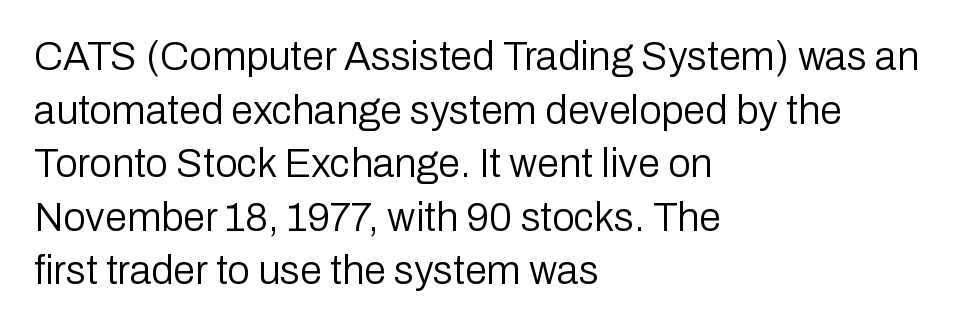
Compared with typical body copy, the letter spacing here is the same. Looks like regular typesetting: each glyph gets only the width it needs. Line starts are locked; line ends wander. The font is comparable to plain body text, perhaps lighter.
